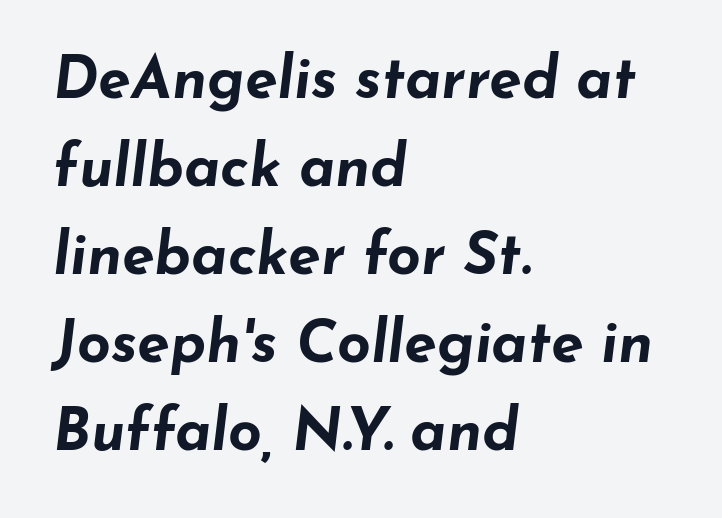
Q: Is the text bold? A: Yes.
Q: Is the text italic (slanted)? A: Yes, it leans right by about 7 degrees.
Q: Is the text underlined? A: No.
Q: How is the paragraph aligned? A: Left-aligned.
Q: Is the spacing between letters normal or unusually wide? A: Normal.
Q: Is the spacing between lines tight, normal or loose? A: Normal.
Q: Width (condensed, normal, or wide)? A: Wide.
Q: Stroke contrast? A: Low.
Q: x-height? A: Small.
Q: Monospaced? A: No.
